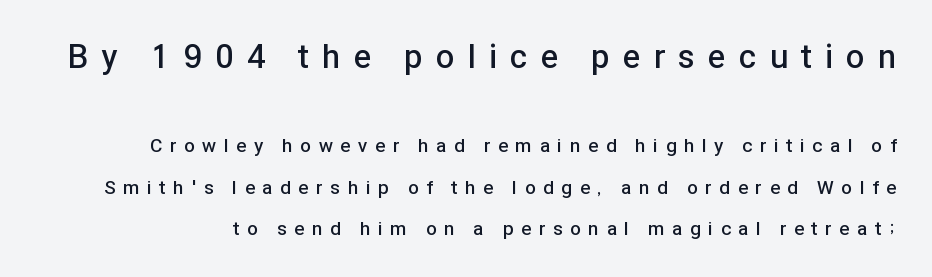
A fair bit of extra ink — the face is semibold, not bold. Note: larger setting up top, smaller setting below. Glance below the letters and you will spot only blank space. Here the designer chose a conventional face with non-uniform glyph widths. These lines are composed in type without serifs.
